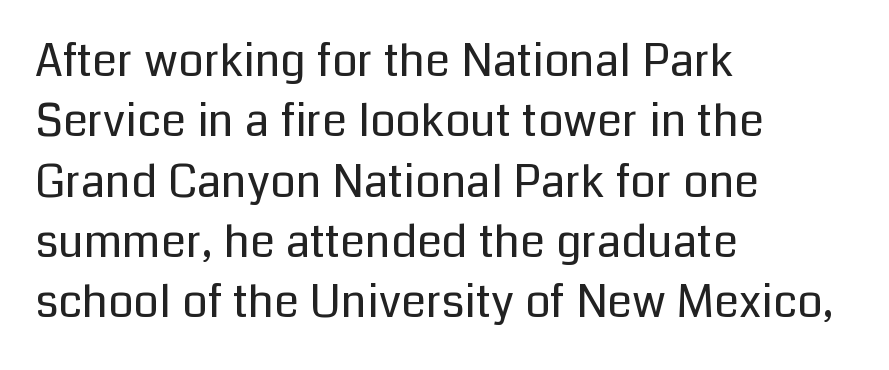
The image shows 45 px regular-weight sans-serif type, upright; set left-aligned, normal line spacing (1.34x), normal letter spacing, not underlined; low stroke contrast and a medium x-height.
